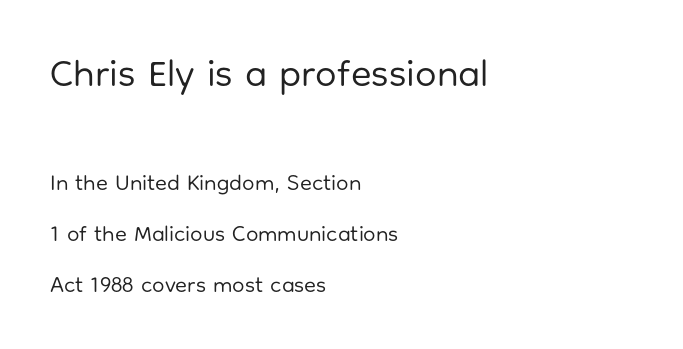
Q: Is the text bold? A: No.
Q: Is the text italic (slanted)? A: No, it is upright.
Q: Is the typeface a serif or a sans-serif typeface? A: Sans-serif.
Q: Is the text underlined? A: No.
Q: How is the paragraph aligned? A: Left-aligned.
Q: Is the spacing between letters normal or unusually wide? A: Normal.
Q: Is the spacing between lines tight, normal or loose? A: Loose.
Q: Which block of text is set in a larger size, the first (top) or the second (bottom)? A: The first (top) one.
Q: Width (condensed, normal, or wide)? A: Normal.
Q: Stroke contrast? A: Low.
Q: x-height? A: Medium.
Q: Monospaced? A: No.
